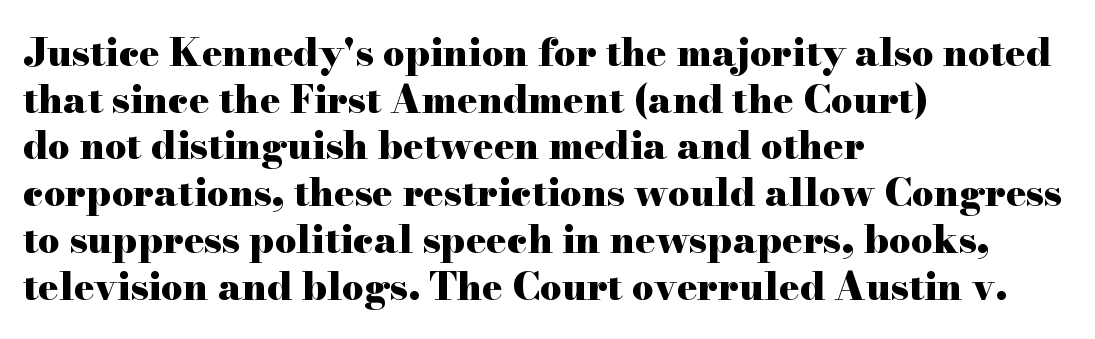
{"serif": "yes", "italic": "no", "bold": "yes", "weight": "heavy", "width": "wide", "stroke_contrast": "high", "x_height": "small", "monospaced": "no", "underline": "no", "align": "left", "line_spacing_ratio": 1.23, "letter_spacing": "normal", "letter_spacing_em": 0.0, "glyph_px": 38}
